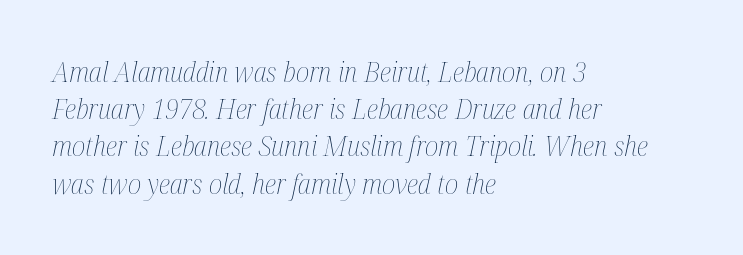
Counters stay open thanks to moderate or lighter strokes. The vertical gap from one line to the next is medium. No word sits above an underline. Tall strokes in this sample are angled rather than plumb. Looks like regular typesetting: each glyph gets only the width it needs. A student would call this left alignment; a typographer would say flush left, rag right.
